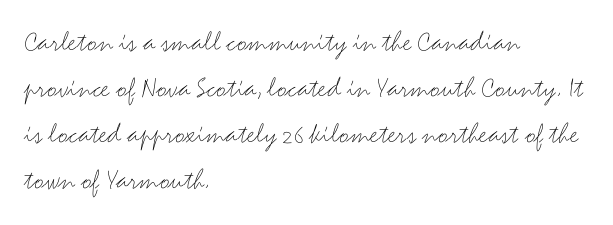
Q: Is the text bold? A: No.
Q: Is the text italic (slanted)? A: Yes.
Q: Is the typeface a serif or a sans-serif typeface? A: Sans-serif.
Q: Is the text underlined? A: No.
Q: How is the paragraph aligned? A: Left-aligned.
Q: Is the spacing between letters normal or unusually wide? A: Normal.
Q: Is the spacing between lines tight, normal or loose? A: Normal.
Q: Width (condensed, normal, or wide)? A: Wide.
Q: Stroke contrast? A: Medium.
Q: x-height? A: Small.
Q: Monospaced? A: No.
